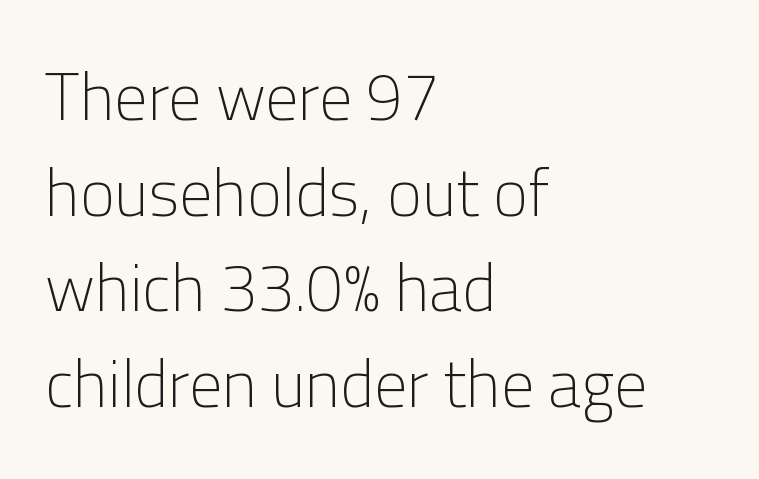
Is there much room between lines? A standard amount, neither cramped nor airy. No italicization has been applied; the sample stays upright. Note the varied advance widths — an 'i' is clearly narrower than an 'm'. Weight class: somewhere from thin through regular. The passage shown is not underscored anywhere. Letterform terminals end flat and unadorned throughout the passage.
